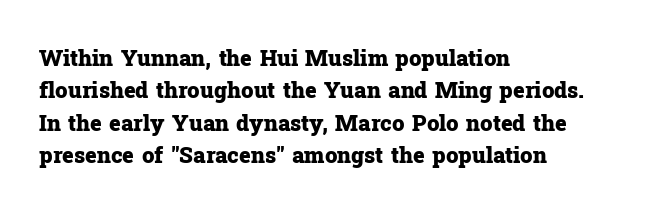
This block has exactly the height ordinary leading produces. A roman cut, with each character standing at attention. Typesetter's note: full bold, strokes at maximum text heaviness. The rendering anchors every line to the left-hand side.
